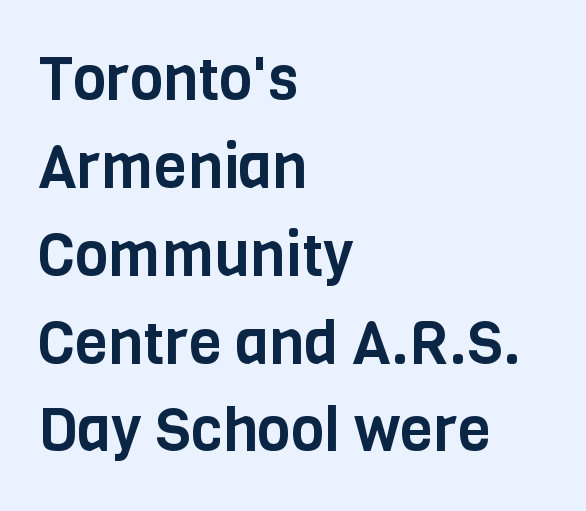
This sample keeps an unexceptional amount of space between lines. Spacing verdict: proportional, widths tailored to each character. Every row of glyphs begins at an identical x-position on the left. Style check: upright. Descenders are the only things crossing below the line.
